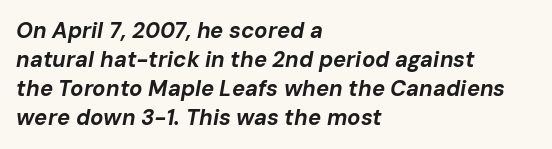
Any mark beneath the type? The region is blank. Regarding leading, the lines here are spaced in the standard way. Where is the straight margin? On the left. The glyphs look as if they've been sheared to an angle.
